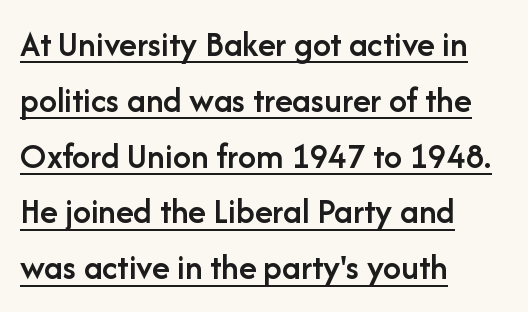
The typesetting leans somewhat heavy: a semibold. These characters rest on top of a visible drawn line. There is no visible air inserted between adjacent glyphs. Looks like regular typesetting: each glyph gets only the width it needs.
